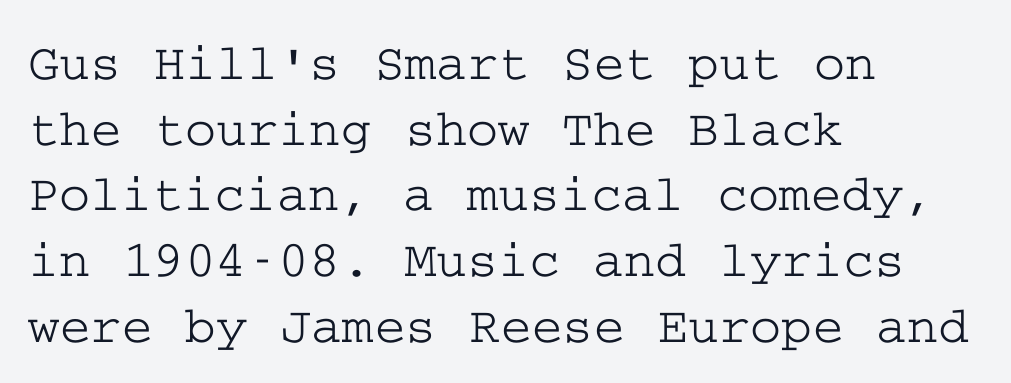
In CSS terms this would be text-align: left. Nothing unusual about the tracking: characters are spaced as the font intends. Glance below the letters and you will spot only blank space. To sum up the face: it has serifs.
